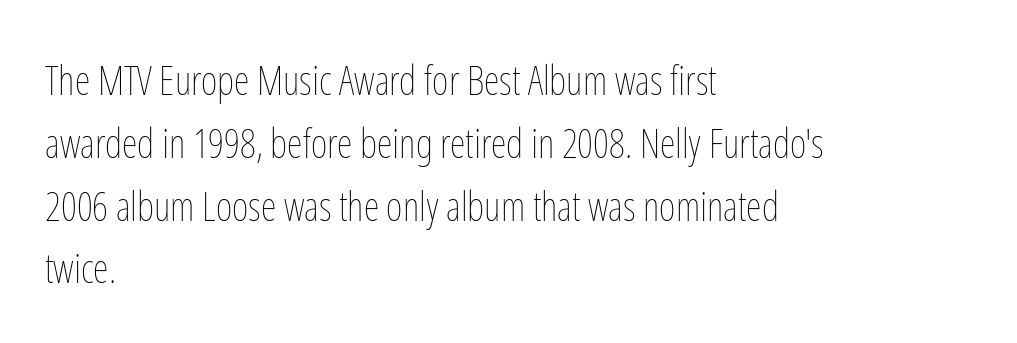
What's the leading like? Ordinary, nothing unusual. Is this a fixed-width face? No — the glyphs have proportional, varying widths. The letters stand upright; this is a roman face. Check under the words: just untouched page.
